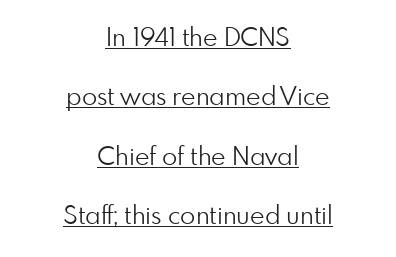
{"italic": "no", "bold": "no", "underline": "yes", "align": "center", "line_spacing": "loose", "line_spacing_ratio": 2.38, "letter_spacing": "normal", "letter_spacing_em": 0.0, "glyph_px": 25}
